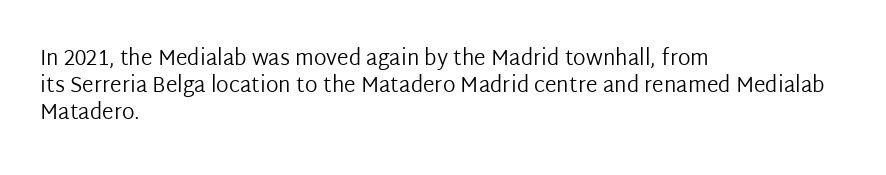
{"italic": "no", "bold": "no", "underline": "no", "align": "left", "line_spacing": "normal", "line_spacing_ratio": 1.29, "letter_spacing": "normal", "letter_spacing_em": 0.0, "glyph_px": 21}
